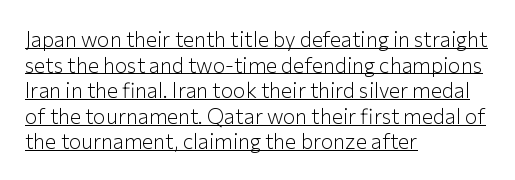
The image shows 21 px text type, upright; set left-aligned, line spacing 1.22x, normal letter spacing, underlined.
